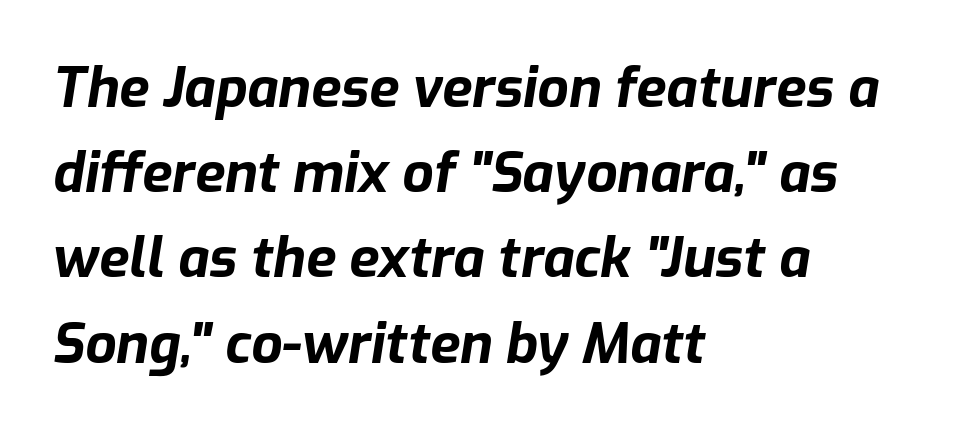
{"italic": "yes", "lean": "right", "slant_degrees": 9, "bold": "yes", "weight": "bold", "width": "normal", "stroke_contrast": "low", "x_height": "medium", "monospaced": "no", "underline": "no", "align": "left", "line_spacing": "normal", "line_spacing_ratio": 1.55, "letter_spacing": "normal", "letter_spacing_em": 0.0, "glyph_px": 55}
